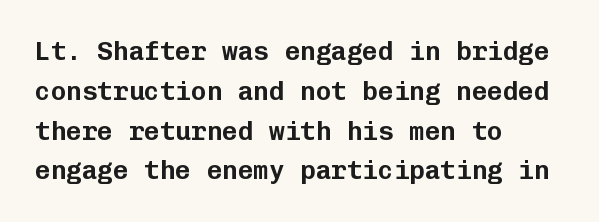
How would I describe the line gaps? Plain and ordinary. Does extra space separate the letters? No, they use regular spacing. These lines stack with their left ends in a neat column. Underlining? Definitely not there. Quick note: not italic, upright.
